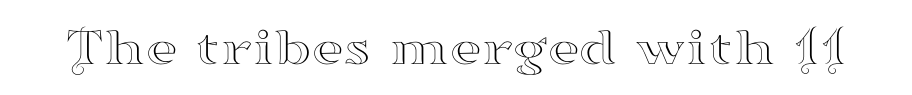
Q: Is the text italic (slanted)? A: No, it is upright.
Q: Is the typeface a serif or a sans-serif typeface? A: Serif.
Q: Is the text underlined? A: No.
Q: Is the spacing between letters normal or unusually wide? A: Normal.
Q: Width (condensed, normal, or wide)? A: Wide.
Q: Stroke contrast? A: High.
Q: x-height? A: Small.
Q: Monospaced? A: No.
